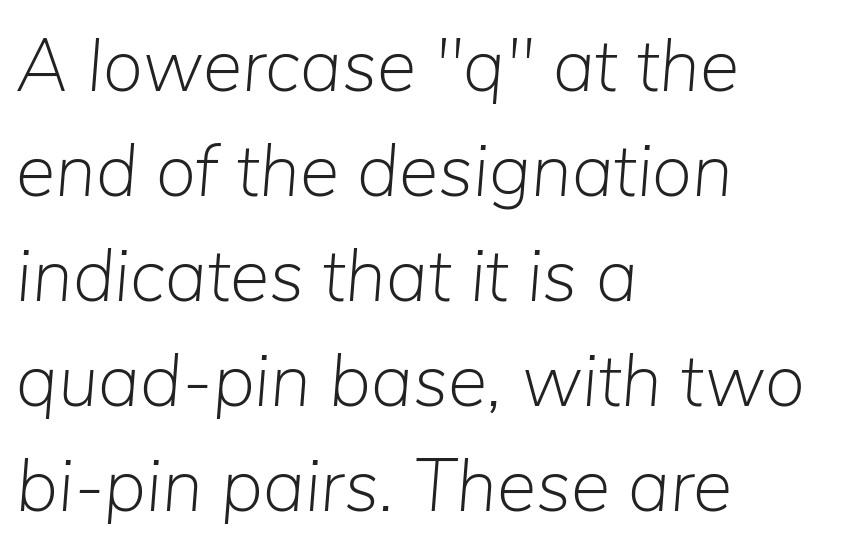
Q: Is the text bold? A: No.
Q: Is the text italic (slanted)? A: Yes, it leans right by about 5 degrees.
Q: Is the text underlined? A: No.
Q: How is the paragraph aligned? A: Left-aligned.
Q: Is the spacing between letters normal or unusually wide? A: Normal.
Q: Is the spacing between lines tight, normal or loose? A: Normal.
Q: Width (condensed, normal, or wide)? A: Normal.
Q: Stroke contrast? A: Low.
Q: x-height? A: Medium.
Q: Monospaced? A: No.
